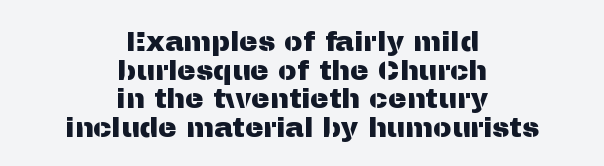
{"serif": "no", "italic": "no", "width": "normal", "stroke_contrast": "medium", "x_height": "medium", "monospaced": "no", "underline": "no", "align": "center", "line_spacing": "tight", "line_spacing_ratio": 1.02, "letter_spacing": "normal", "letter_spacing_em": 0.0, "glyph_px": 28}
